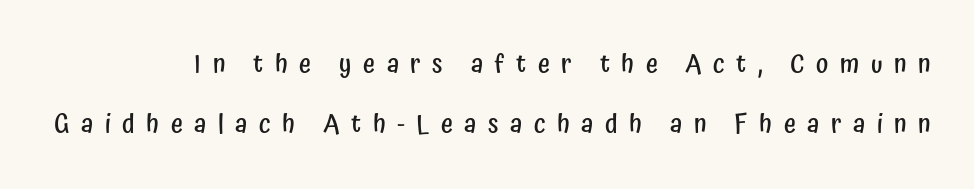
{"italic": "no", "bold": "semi", "underline": "no", "line_spacing": "loose", "line_spacing_ratio": 2.29, "letter_spacing": "wide", "letter_spacing_em": 0.44, "glyph_px": 26}
